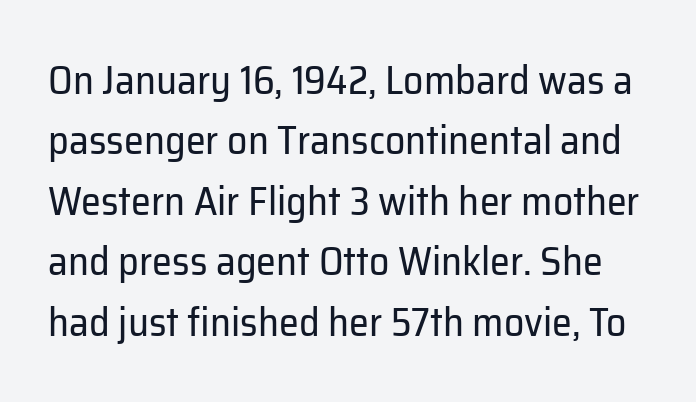
Q: Is the text bold? A: No.
Q: Is the text italic (slanted)? A: No, it is upright.
Q: Is the typeface a serif or a sans-serif typeface? A: Sans-serif.
Q: Is the text underlined? A: No.
Q: Is the spacing between letters normal or unusually wide? A: Normal.
Q: Is the spacing between lines tight, normal or loose? A: Normal.
Q: Width (condensed, normal, or wide)? A: Normal.
Q: Stroke contrast? A: Low.
Q: x-height? A: Medium.
Q: Monospaced? A: No.
